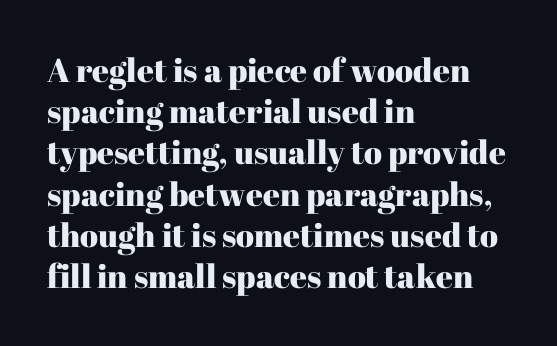
Observe the ordinary spacing: letters are neighbours, not strangers. Serif or sans? Serif — the stroke terminals have little feet. Visually the block forms a straight wall on the left and a jagged coastline on the right. Rule under the text: the space is simply empty.
